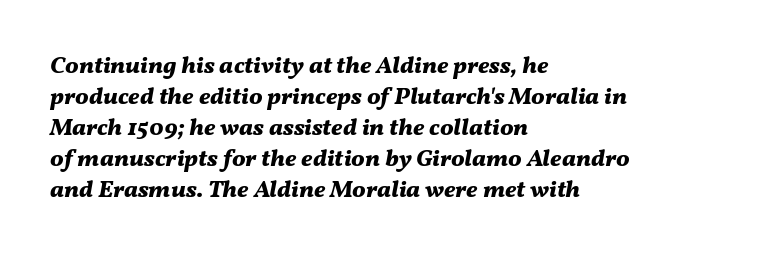
{"italic": "yes", "lean": "right", "slant_degrees": 11, "bold": "yes", "underline": "no", "align": "left", "line_spacing": "normal", "line_spacing_ratio": 1.29, "letter_spacing": "normal", "letter_spacing_em": 0.0, "glyph_px": 24}
